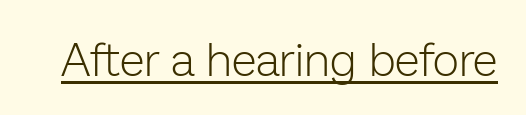
The image shows 46 px light sans-serif type, upright; set normal letter spacing, underlined; low stroke contrast and a medium x-height.
